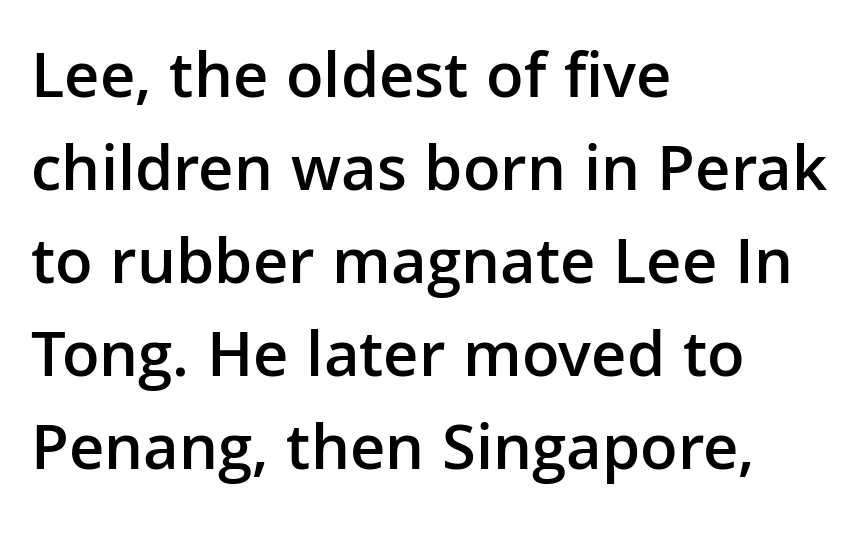
Font category for this specimen: sans-serif. All the whitespace from short lines collects on the right. Typographic density is moderately raised because the face is semibold. These lines keep a tight, regular rhythm from letter to letter. Is there much room between lines? A standard amount, neither cramped nor airy. Nope, not italic — everything's standing straight.
